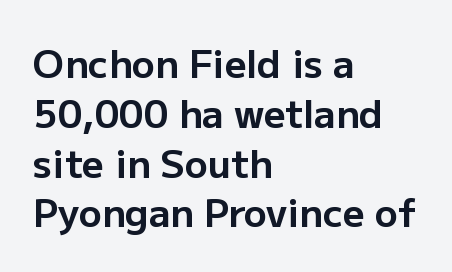
Q: Is the text bold? A: Yes.
Q: Is the text italic (slanted)? A: No, it is upright.
Q: Is the typeface a serif or a sans-serif typeface? A: Sans-serif.
Q: Is the text underlined? A: No.
Q: How is the paragraph aligned? A: Left-aligned.
Q: Is the spacing between letters normal or unusually wide? A: Normal.
Q: Is the spacing between lines tight, normal or loose? A: Normal.
Q: Width (condensed, normal, or wide)? A: Normal.
Q: Stroke contrast? A: Low.
Q: x-height? A: Medium.
Q: Monospaced? A: No.
